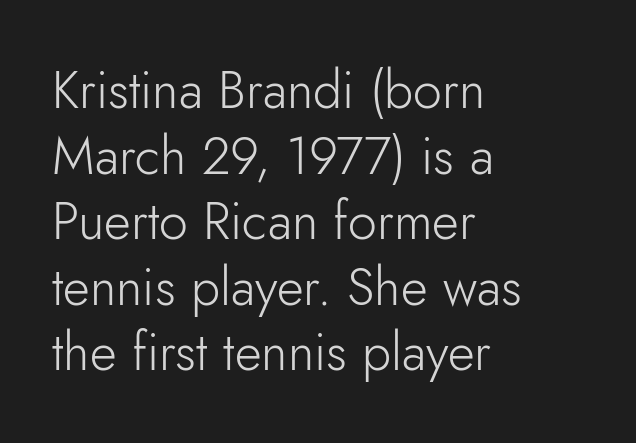
{"serif": "no", "italic": "no", "bold": "no", "weight": "light", "width": "normal", "stroke_contrast": "low", "x_height": "small", "monospaced": "no", "underline": "no", "align": "left", "line_spacing": "normal", "line_spacing_ratio": 1.26, "letter_spacing": "normal", "letter_spacing_em": 0.0, "glyph_px": 52}
